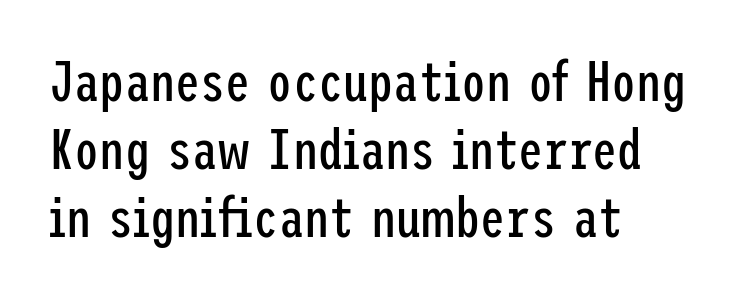
{"serif": "no", "italic": "no", "bold": "no", "weight": "regular", "width": "condensed", "stroke_contrast": "low", "x_height": "medium", "underline": "no", "align": "left", "line_spacing_ratio": 1.21, "letter_spacing": "normal", "letter_spacing_em": 0.0, "glyph_px": 56}
